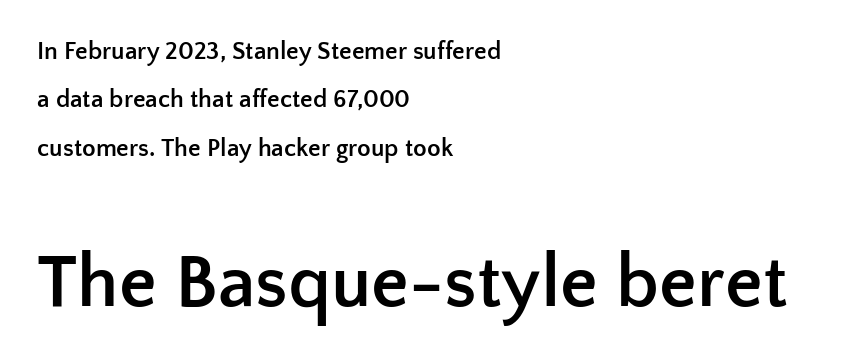
Q: Is the text bold? A: Yes.
Q: Is the text italic (slanted)? A: No, it is upright.
Q: Is the typeface a serif or a sans-serif typeface? A: Sans-serif.
Q: Is the text underlined? A: No.
Q: How is the paragraph aligned? A: Left-aligned.
Q: Is the spacing between letters normal or unusually wide? A: Normal.
Q: Is the spacing between lines tight, normal or loose? A: Loose.
Q: Which block of text is set in a larger size, the first (top) or the second (bottom)? A: The second (bottom) one.
Q: Width (condensed, normal, or wide)? A: Normal.
Q: Stroke contrast? A: Low.
Q: x-height? A: Medium.
Q: Monospaced? A: No.
